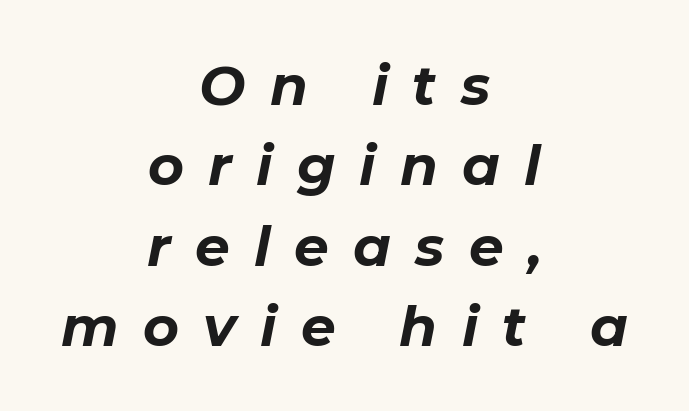
Q: Is the text bold? A: Yes.
Q: Is the text italic (slanted)? A: Yes, it leans right by about 11 degrees.
Q: Is the text underlined? A: No.
Q: How is the paragraph aligned? A: Centered.
Q: Is the spacing between letters normal or unusually wide? A: Unusually wide.
Q: Is the spacing between lines tight, normal or loose? A: Normal.
Q: Width (condensed, normal, or wide)? A: Normal.
Q: Stroke contrast? A: Low.
Q: x-height? A: Medium.
Q: Monospaced? A: No.
